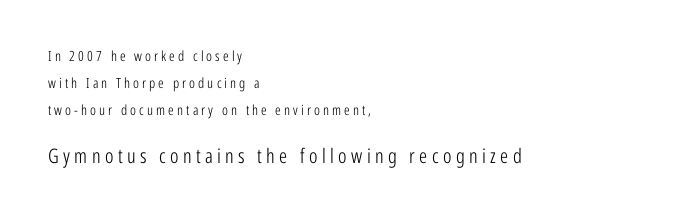
{"italic": "no", "bold": "no", "underline": "no", "align": "left", "line_spacing": "loose", "line_spacing_ratio": 1.92, "letter_spacing": "wide", "letter_spacing_em": 0.22, "larger_block": "second", "size_ratio": 1.43, "glyph_px": 20}
